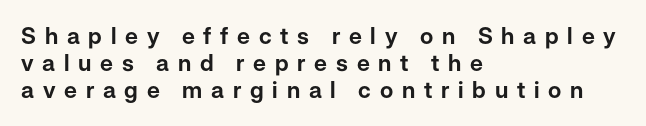
The passage shown is not underscored anywhere. Students, note that the glyphs here are deliberately spaced far apart. The typography opts for an upright posture over an oblique one. The paragraph shown leans on its left margin.
